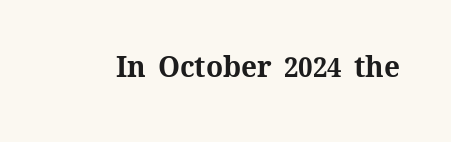
Pretty heavy lettering here — definitely bold. A roman cut, with each character standing at attention. Think of a printed novel: that variable character pitch is what you see here. Compared with typical body copy, the letter spacing here is the same. Clear beneath every line of the passage.
